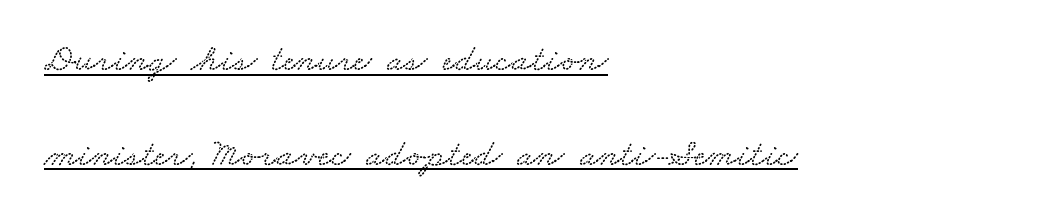
A typesetter would call this leading open, well beyond the default. Caption: multi-line text, flush left, ragged right. Descenders here cross a horizontal rule under the line. The letters sit at their default tracking, neither squeezed nor spread. Is this a fixed-width face? No — the glyphs have proportional, varying widths.
